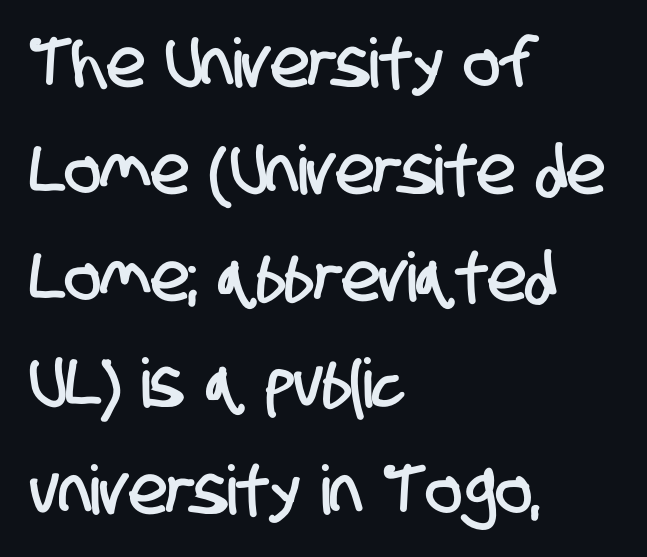
{"serif": "no", "width": "condensed", "stroke_contrast": "low", "x_height": "large", "monospaced": "no", "underline": "no", "align": "left", "line_spacing": "normal", "line_spacing_ratio": 1.57, "letter_spacing": "normal", "letter_spacing_em": 0.0, "glyph_px": 68}
